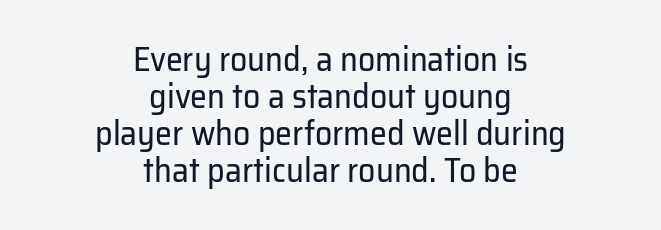
Q: Is the text bold? A: No.
Q: Is the text italic (slanted)? A: No, it is upright.
Q: Is the typeface a serif or a sans-serif typeface? A: Sans-serif.
Q: Is the text underlined? A: No.
Q: How is the paragraph aligned? A: Centered.
Q: Is the spacing between letters normal or unusually wide? A: Normal.
Q: Is the spacing between lines tight, normal or loose? A: Tight.
Q: Width (condensed, normal, or wide)? A: Normal.
Q: Stroke contrast? A: Low.
Q: x-height? A: Medium.
Q: Monospaced? A: No.
